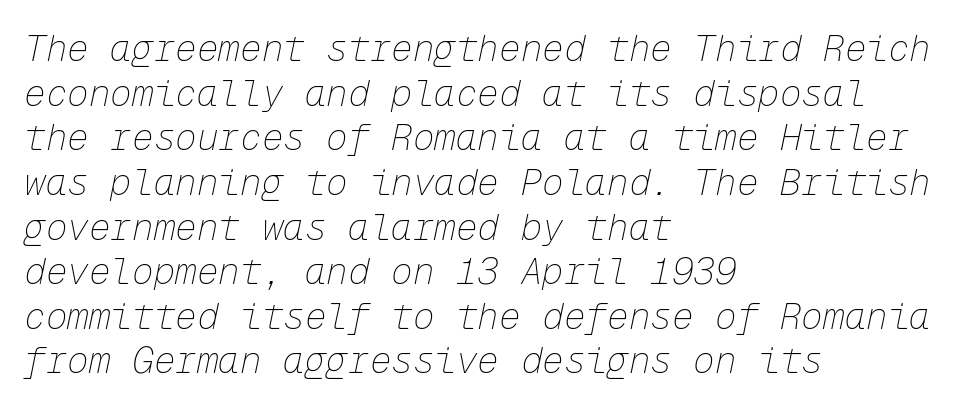
{"italic": "yes", "lean": "right", "slant_degrees": 12, "bold": "no", "weight": "thin", "width": "normal", "stroke_contrast": "low", "x_height": "medium", "monospaced": "yes", "underline": "no", "align": "left", "line_spacing_ratio": 1.24, "letter_spacing": "normal", "letter_spacing_em": 0.0, "glyph_px": 36}
